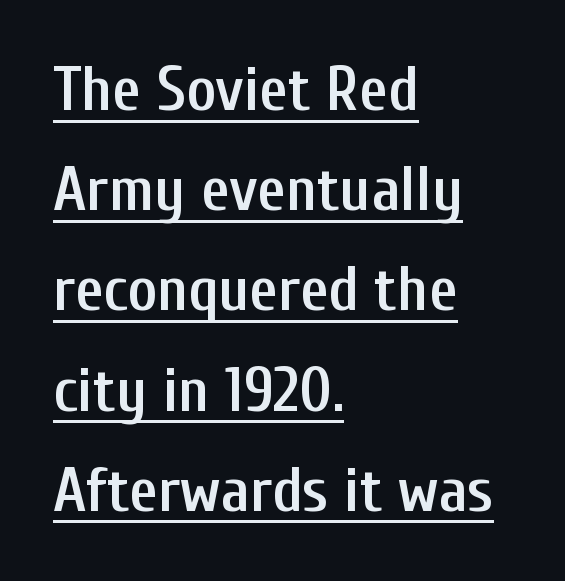
Note: no serifs on the glyphs. Is this a fixed-width face? No — the glyphs have proportional, varying widths. The lines are quadded left. Default kerning and tracking; the words read as compact shapes. Nope, not italic — everything's standing straight.
